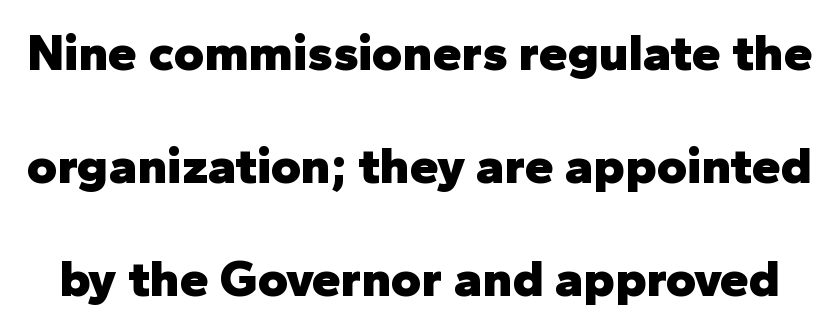
Q: Is the text bold? A: Yes.
Q: Is the text italic (slanted)? A: No, it is upright.
Q: Is the typeface a serif or a sans-serif typeface? A: Sans-serif.
Q: Is the text underlined? A: No.
Q: Is the spacing between letters normal or unusually wide? A: Normal.
Q: Is the spacing between lines tight, normal or loose? A: Loose.
Q: Width (condensed, normal, or wide)? A: Normal.
Q: Stroke contrast? A: Low.
Q: x-height? A: Medium.
Q: Monospaced? A: No.
